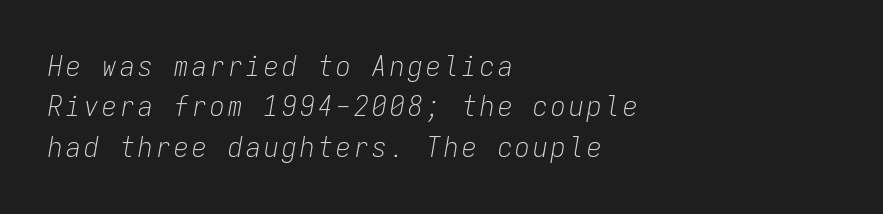
{"italic": "yes", "lean": "right", "slant_degrees": 9, "bold": "no", "weight": "light", "width": "condensed", "stroke_contrast": "low", "x_height": "medium", "monospaced": "yes", "underline": "no", "align": "left", "line_spacing": "normal", "line_spacing_ratio": 1.39, "glyph_px": 29}
